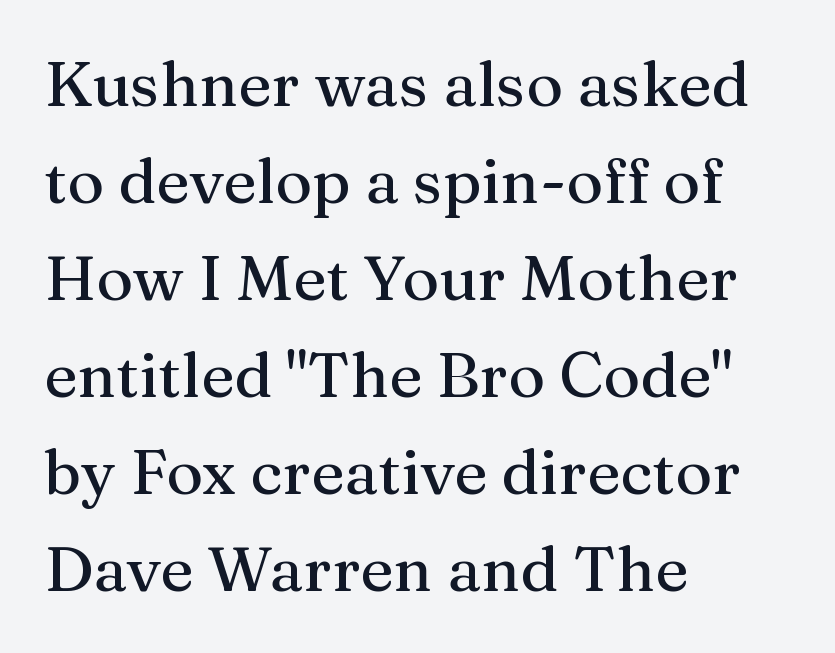
The image shows 63 px serif type, upright; set left-aligned, normal line spacing (1.54x), normal letter spacing, not underlined; medium stroke contrast and a medium x-height.
